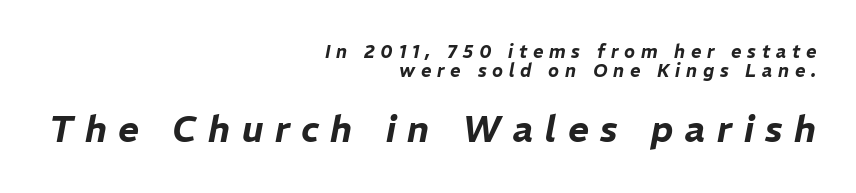
Note the varied advance widths — an 'i' is clearly narrower than an 'm'. The text carries the slant typical of an italic or oblique font. Size hierarchy here favors the trailing block over the leading one. The leading is snug, giving the passage a crowded texture.
